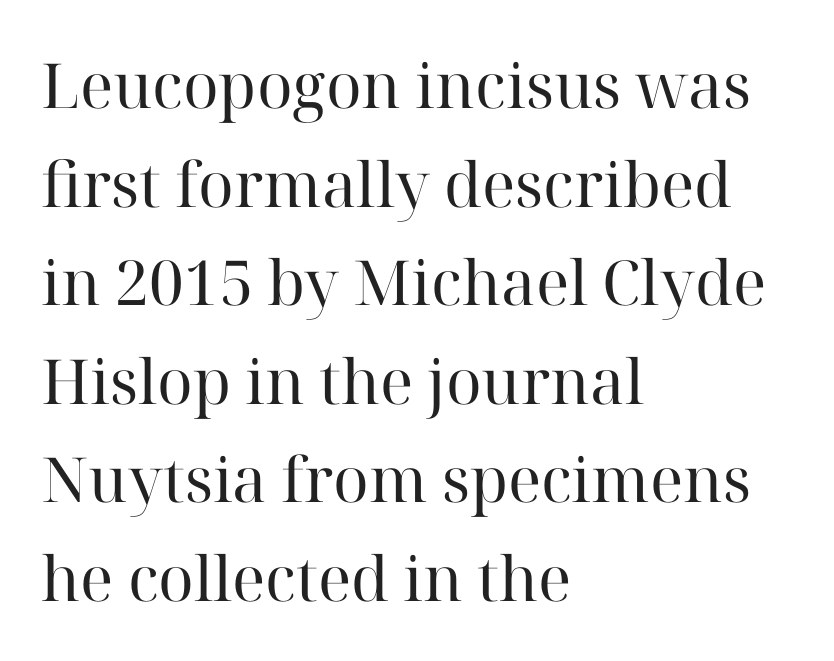
The text block is weighted toward the left margin, trailing off unevenly rightward. Do the characters align in a grid? No, the font is proportional. Words appear dense and cohesive because spacing is normal. This rendering employs a face with finishing strokes, i.e., a serif. This rendering features lettering with no underline. Compared with a typical body face, this is equally light or lighter still.
